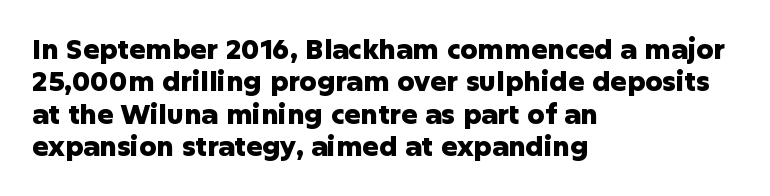
The space directly below the letters is spotless. Heavy-handed strokes throughout: this text is bold. If you drew a ruler down the left edge, every line would touch it. Italic: no, the glyphs are upright roman. Nobody touched the tracking dial on this one.
